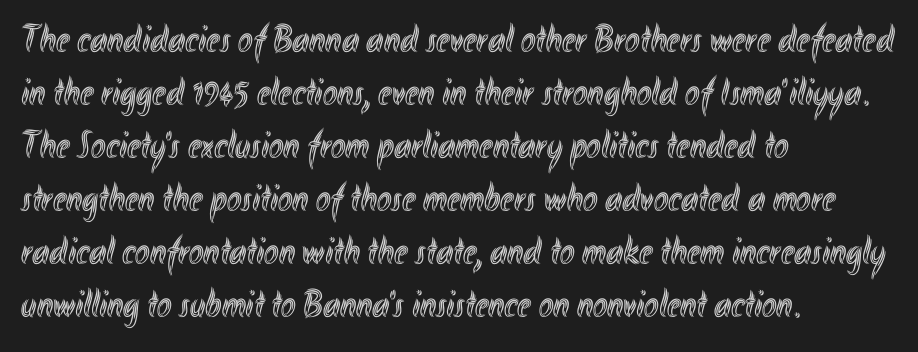
Q: Is the text italic (slanted)? A: Yes.
Q: Is the text underlined? A: No.
Q: How is the paragraph aligned? A: Left-aligned.
Q: Is the spacing between letters normal or unusually wide? A: Normal.
Q: Is the spacing between lines tight, normal or loose? A: Normal.
Q: Width (condensed, normal, or wide)? A: Condensed.
Q: x-height? A: Small.
Q: Monospaced? A: No.
